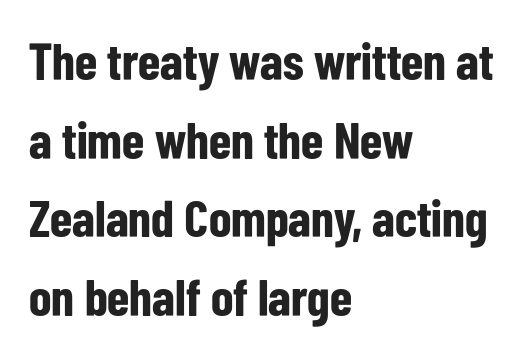
Q: Is the text bold? A: Yes.
Q: Is the text italic (slanted)? A: No, it is upright.
Q: Is the typeface a serif or a sans-serif typeface? A: Sans-serif.
Q: Is the text underlined? A: No.
Q: How is the paragraph aligned? A: Left-aligned.
Q: Is the spacing between letters normal or unusually wide? A: Normal.
Q: Is the spacing between lines tight, normal or loose? A: Normal.
Q: Width (condensed, normal, or wide)? A: Condensed.
Q: Stroke contrast? A: Low.
Q: x-height? A: Medium.
Q: Monospaced? A: No.
